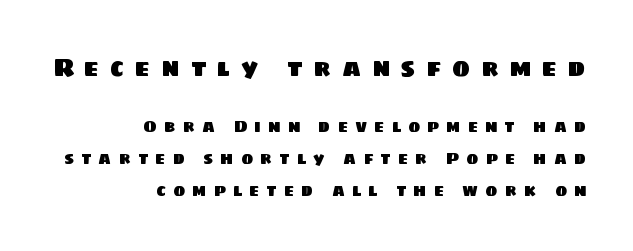
The more generous point size was reserved for the upper chunk. Airy leading. The gap between lines stays unmarked. Does the copy run flush right? Yes — the right margin is perfectly even.
